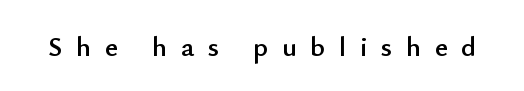
{"serif": "no", "italic": "no", "width": "normal", "stroke_contrast": "low", "x_height": "small", "monospaced": "no", "underline": "no", "letter_spacing": "wide", "letter_spacing_em": 0.49, "glyph_px": 28}
